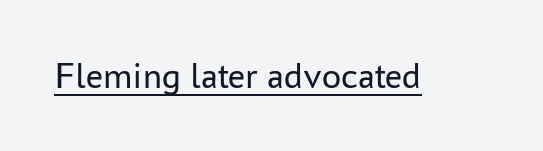
The image shows 38 px regular-weight sans-serif type, upright; set normal letter spacing, underlined; low stroke contrast and a medium x-height.
